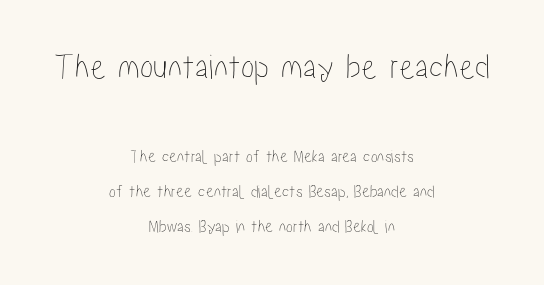
The image shows 36 px condensed type, upright; set centered, loose line spacing (1.93x), normal letter spacing, not underlined; the first (top) block is 2.0x larger; low stroke contrast and a medium x-height.
